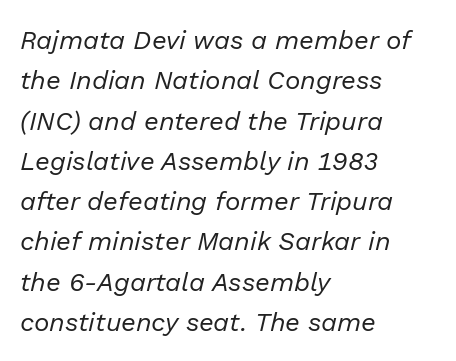
Q: Is the text bold? A: No.
Q: Is the text italic (slanted)? A: Yes, it leans right by about 13 degrees.
Q: Is the text underlined? A: No.
Q: How is the paragraph aligned? A: Left-aligned.
Q: Is the spacing between letters normal or unusually wide? A: Normal.
Q: Is the spacing between lines tight, normal or loose? A: Normal.
